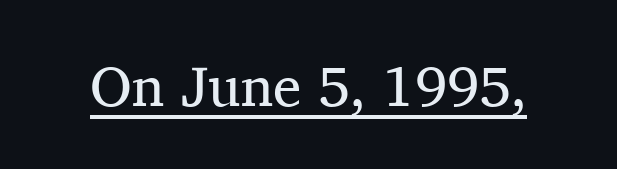
Q: Is the text bold? A: No.
Q: Is the text italic (slanted)? A: No, it is upright.
Q: Is the typeface a serif or a sans-serif typeface? A: Serif.
Q: Is the text underlined? A: Yes.
Q: Is the spacing between letters normal or unusually wide? A: Normal.
Q: Width (condensed, normal, or wide)? A: Normal.
Q: Stroke contrast? A: Medium.
Q: x-height? A: Medium.
Q: Monospaced? A: No.
